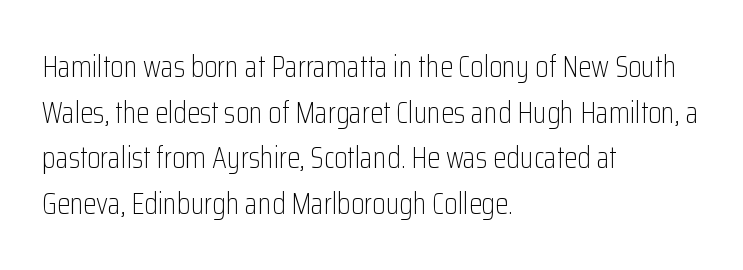
Character widths vary here, with narrow letters taking less room than wide ones. In terms of letterspacing, this is plain default setting. This is not heavy type; no bold has been used. The paragraph shown leans on its left margin. A typesetter would call this leading conventional body-copy spacing.
